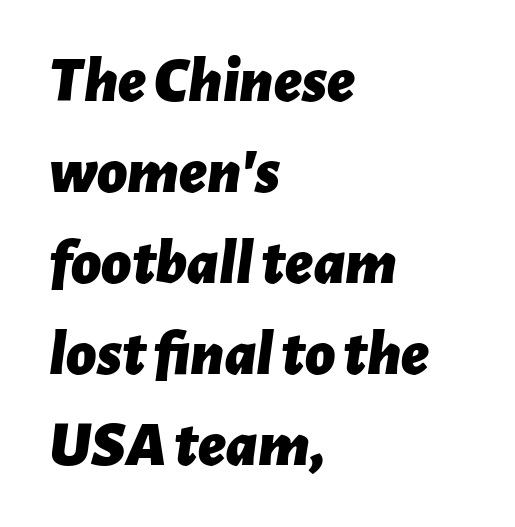
The image shows 65 px bold type, italic (leaning right); set left-aligned, normal line spacing (1.4x), normal letter spacing, not underlined; low stroke contrast and a medium x-height.
